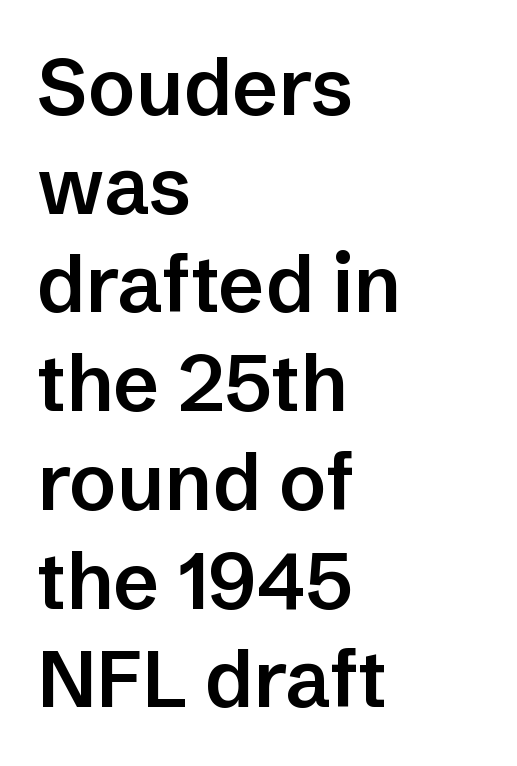
A fair bit of extra ink — the face is semibold, not bold. This sample has the flowing, uneven cadence of proportional lettering. The face used here is rendered with its standard letterfit. These lines stack with their left ends in a neat column.
